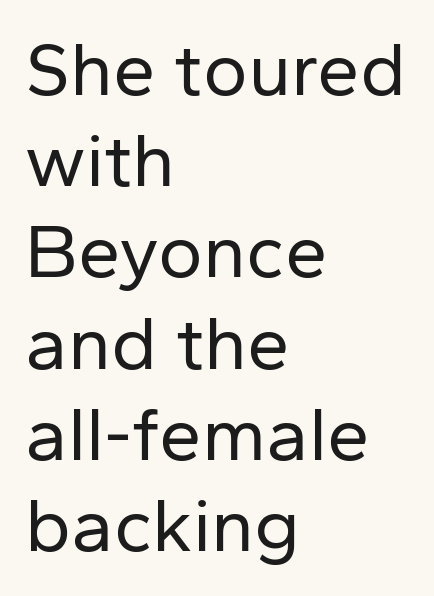
{"serif": "no", "italic": "no", "bold": "no", "weight": "regular", "width": "normal", "stroke_contrast": "low", "x_height": "medium", "monospaced": "no", "underline": "no", "align": "left", "line_spacing_ratio": 1.2, "letter_spacing": "normal", "letter_spacing_em": 0.0, "glyph_px": 76}
